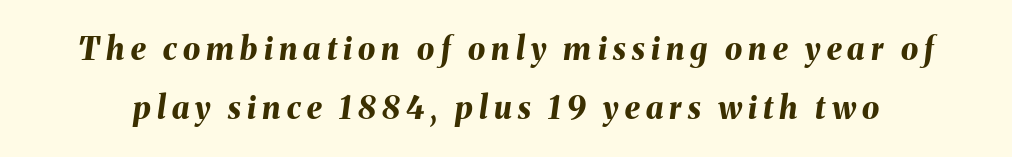
The image shows 31 px bold type, italic (leaning right); set loose line spacing (1.9x), unusually wide letter spacing (+0.2 em), not underlined; medium stroke contrast and a medium x-height.
